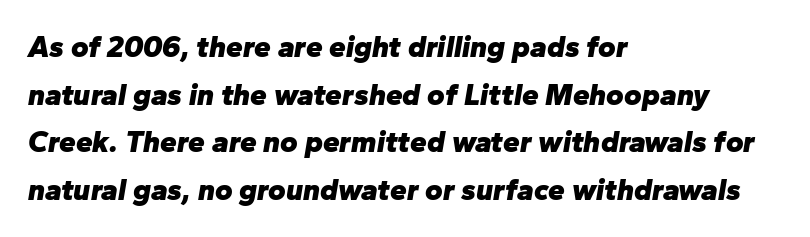
The image shows 30 px heavy type, italic (leaning right); set left-aligned, normal line spacing (1.59x), normal letter spacing, not underlined; low stroke contrast and a medium x-height.
